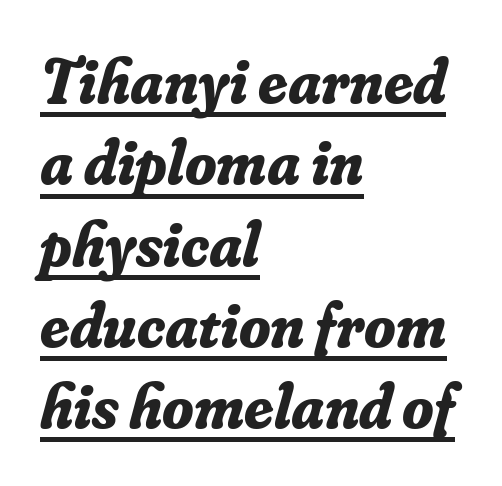
The image shows 64 px bold serif type, italic (leaning right); set left-aligned, normal line spacing (1.27x), normal letter spacing, underlined; low stroke contrast and a small x-height.
